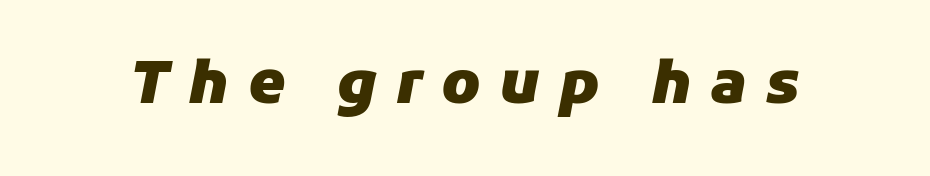
{"italic": "yes", "lean": "right", "slant_degrees": 11, "bold": "yes", "weight": "heavy", "width": "normal", "stroke_contrast": "low", "x_height": "medium", "monospaced": "no", "underline": "no", "letter_spacing": "wide", "letter_spacing_em": 0.32, "glyph_px": 59}
